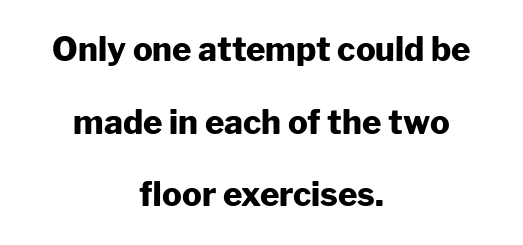
{"serif": "no", "italic": "no", "bold": "yes", "weight": "heavy", "width": "normal", "stroke_contrast": "low", "x_height": "medium", "monospaced": "no", "underline": "no", "align": "center", "line_spacing": "loose", "line_spacing_ratio": 2.2, "letter_spacing": "normal", "letter_spacing_em": 0.0, "glyph_px": 33}
